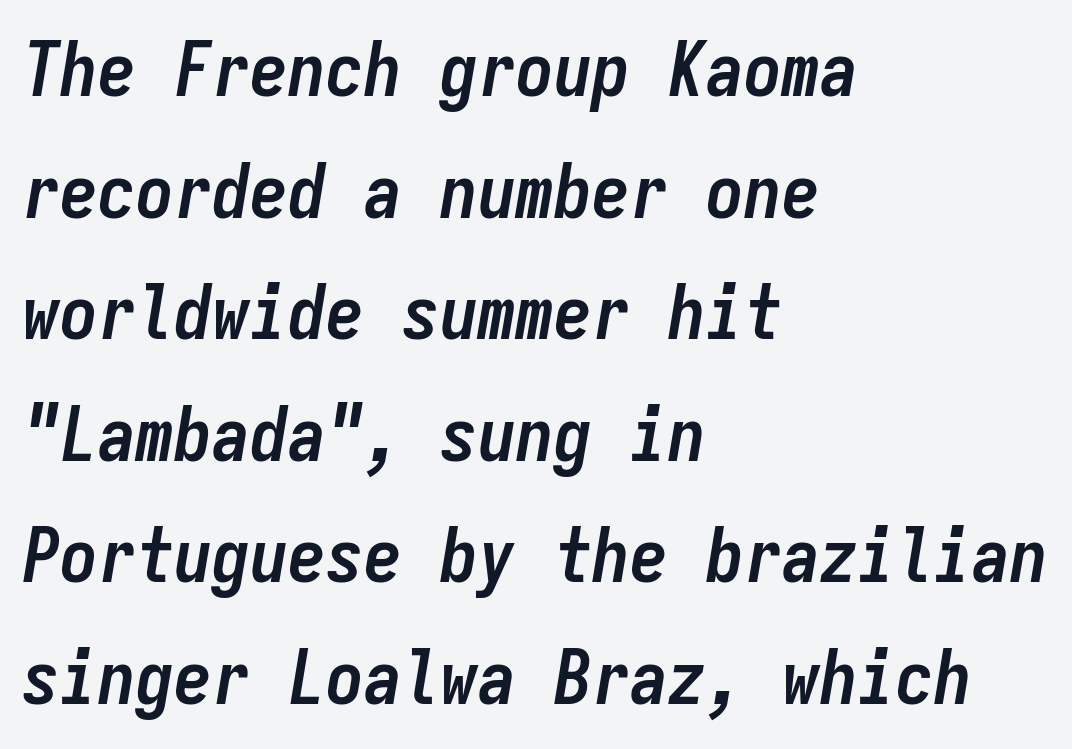
{"italic": "yes", "lean": "right", "slant_degrees": 9, "bold": "yes", "weight": "semibold", "width": "condensed", "stroke_contrast": "low", "x_height": "medium", "monospaced": "yes", "underline": "no", "align": "left", "line_spacing": "normal", "line_spacing_ratio": 1.6, "letter_spacing": "normal", "letter_spacing_em": 0.0, "glyph_px": 76}
